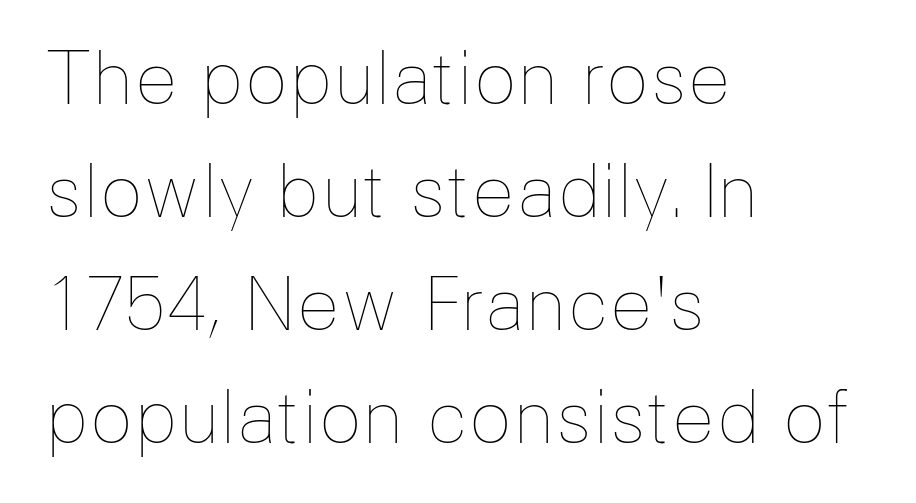
Horizontal alignment here is leftward, the default for most running prose. This reads as an unemphasized weight, regular at the heaviest. In terms of posture, this sample is upright. The strip under each line holds only bare page.
